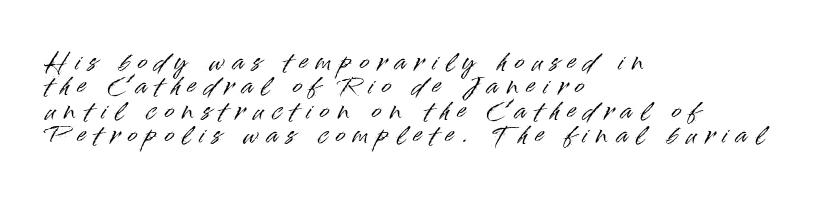
Type without underlining. The lines are quadded left. Between one letter and the next there's a generous, obvious gap. Regarding leading, the lines here are crowded together.
